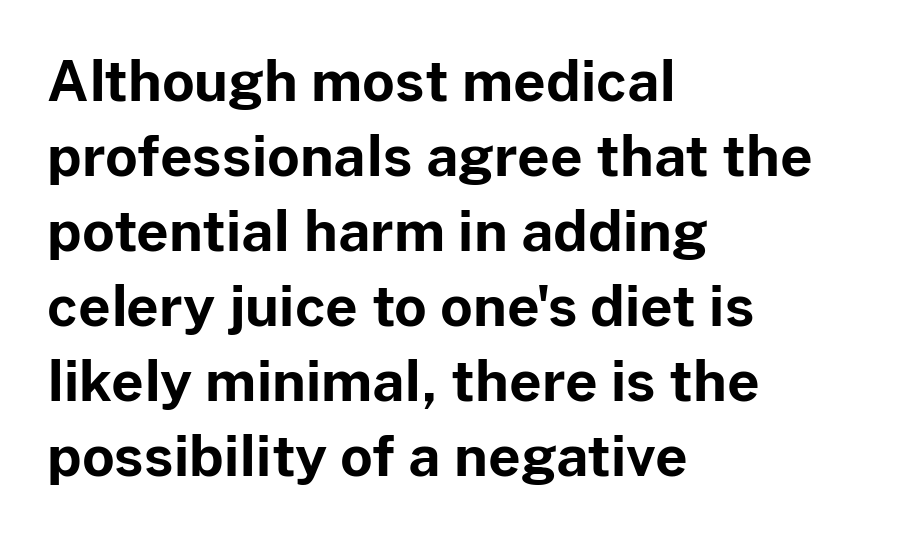
Q: Is the text bold? A: Yes.
Q: Is the text italic (slanted)? A: No, it is upright.
Q: Is the typeface a serif or a sans-serif typeface? A: Sans-serif.
Q: Is the text underlined? A: No.
Q: How is the paragraph aligned? A: Left-aligned.
Q: Is the spacing between letters normal or unusually wide? A: Normal.
Q: Is the spacing between lines tight, normal or loose? A: Normal.
Q: Width (condensed, normal, or wide)? A: Normal.
Q: Stroke contrast? A: Low.
Q: x-height? A: Medium.
Q: Monospaced? A: No.
